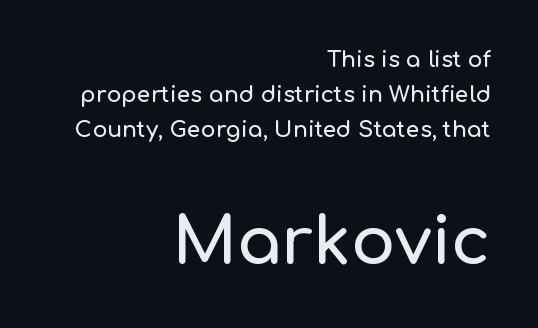
{"serif": "no", "italic": "no", "width": "normal", "stroke_contrast": "low", "x_height": "medium", "monospaced": "no", "underline": "no", "align": "right", "line_spacing": "normal", "line_spacing_ratio": 1.6, "letter_spacing": "normal", "letter_spacing_em": 0.0, "larger_block": "second", "size_ratio": 3.0, "glyph_px": 66}
